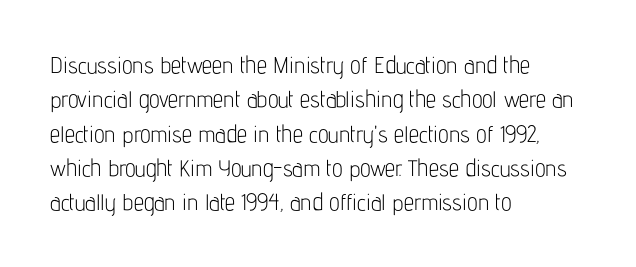
{"italic": "no", "bold": "no", "underline": "no", "align": "left", "line_spacing": "normal", "line_spacing_ratio": 1.49, "letter_spacing": "normal", "letter_spacing_em": 0.0, "glyph_px": 23}
